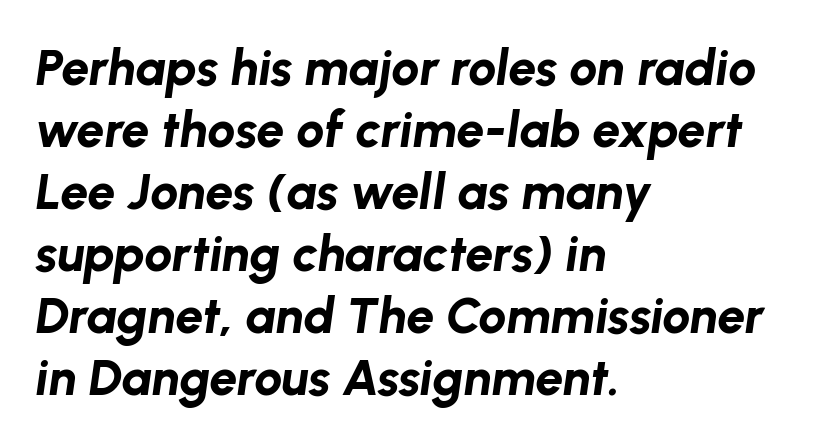
{"italic": "yes", "lean": "right", "slant_degrees": 8, "bold": "yes", "weight": "bold", "width": "normal", "stroke_contrast": "low", "x_height": "medium", "monospaced": "no", "underline": "no", "align": "left", "line_spacing_ratio": 1.24, "letter_spacing": "normal", "letter_spacing_em": 0.0, "glyph_px": 50}
